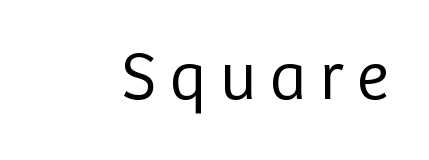
Q: Is the text bold? A: No.
Q: Is the text italic (slanted)? A: No, it is upright.
Q: Is the typeface a serif or a sans-serif typeface? A: Sans-serif.
Q: Is the text underlined? A: No.
Q: Is the spacing between letters normal or unusually wide? A: Unusually wide.
Q: Width (condensed, normal, or wide)? A: Normal.
Q: Stroke contrast? A: Low.
Q: x-height? A: Medium.
Q: Monospaced? A: No.
